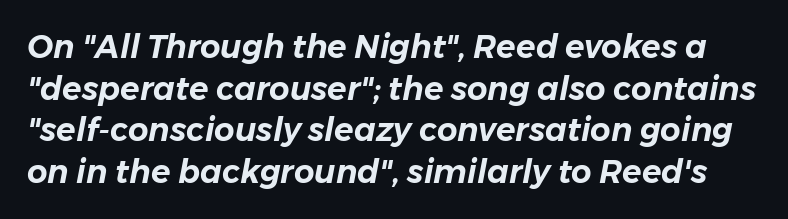
The image shows 32 px text type, italic (leaning right); set normal line spacing (1.3x), normal letter spacing, not underlined; low stroke contrast and a medium x-height.
